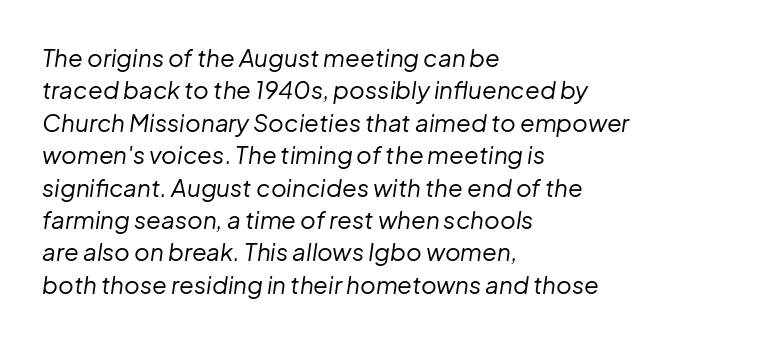
{"italic": "yes", "lean": "right", "slant_degrees": 8, "bold": "no", "underline": "no", "align": "left", "line_spacing": "normal", "line_spacing_ratio": 1.35, "letter_spacing": "normal", "letter_spacing_em": 0.0, "glyph_px": 24}
